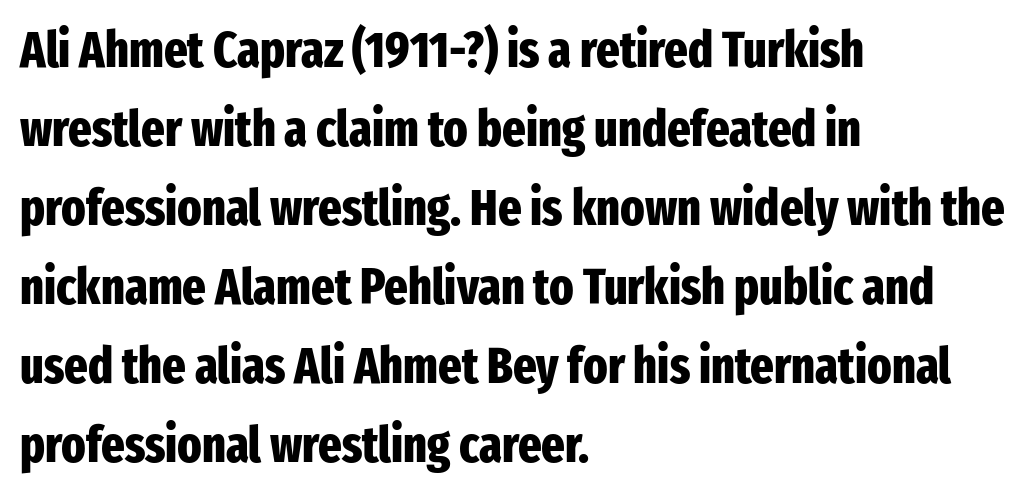
{"serif": "no", "italic": "no", "bold": "yes", "weight": "heavy", "width": "condensed", "stroke_contrast": "low", "x_height": "medium", "monospaced": "no", "underline": "no", "align": "left", "line_spacing": "normal", "line_spacing_ratio": 1.58, "letter_spacing": "normal", "letter_spacing_em": 0.0, "glyph_px": 50}
